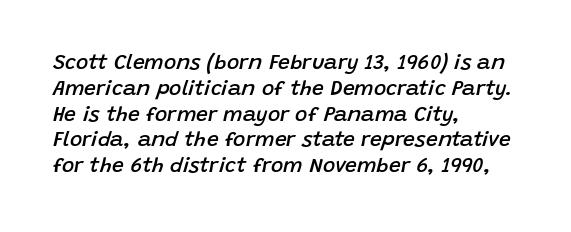
As a designer I'd log this as weight 600, semibold. Characters follow at the spacing the type designer built in. The area under the type is left untouched. The lines are quadded left. Rendered with sloped, italic letterforms.
